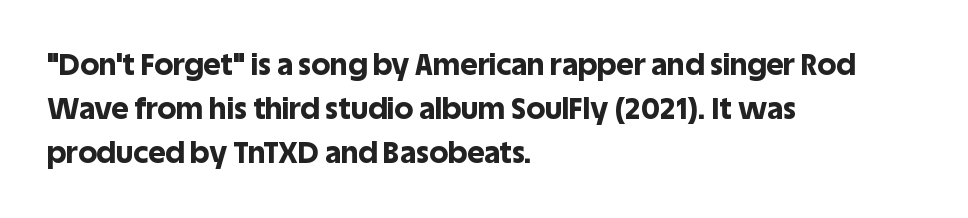
This rendering employs a face without finishing strokes, i.e., a sans-serif. In terms of leading, this rendering sits right in the middle. Descenders hang freely into open space. What weight is shown? A full bold with thick strokes. A classic flush-left, rag-right setting is used for this passage.
